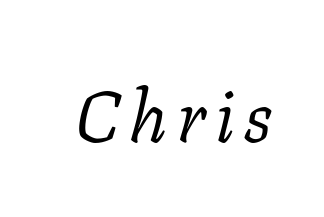
{"serif": "yes", "italic": "yes", "lean": "right", "slant_degrees": 11, "bold": "no", "weight": "light", "width": "normal", "stroke_contrast": "low", "x_height": "medium", "monospaced": "no", "underline": "no", "glyph_px": 72}
